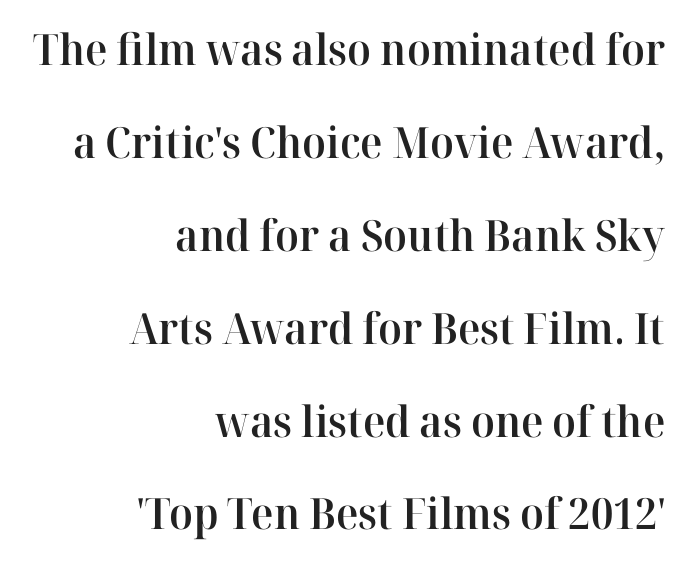
{"serif": "yes", "italic": "no", "bold": "semi", "weight": "semibold", "width": "normal", "stroke_contrast": "high", "x_height": "medium", "monospaced": "no", "underline": "no", "align": "right", "line_spacing": "loose", "line_spacing_ratio": 2.16, "letter_spacing": "normal", "letter_spacing_em": 0.0, "glyph_px": 43}
